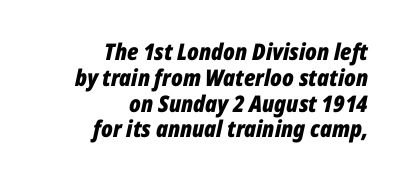
{"italic": "yes", "lean": "right", "slant_degrees": 12, "bold": "yes", "underline": "no", "align": "right", "line_spacing": "tight", "line_spacing_ratio": 1.12, "letter_spacing": "normal", "letter_spacing_em": 0.0, "glyph_px": 23}
